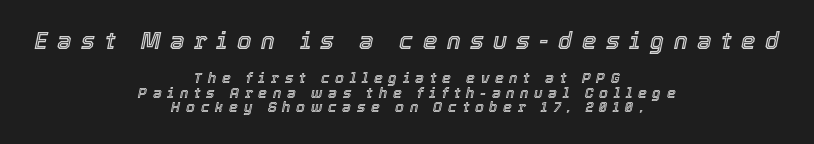
Q: Is the text italic (slanted)? A: Yes, it leans right by about 12 degrees.
Q: Is the text underlined? A: No.
Q: How is the paragraph aligned? A: Centered.
Q: Is the spacing between letters normal or unusually wide? A: Unusually wide.
Q: Is the spacing between lines tight, normal or loose? A: Tight.
Q: Which block of text is set in a larger size, the first (top) or the second (bottom)? A: The first (top) one.
